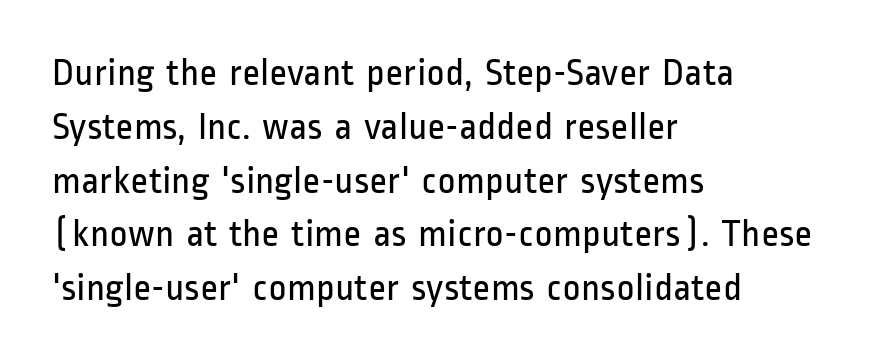
The image shows 39 px regular-weight, condensed sans-serif type, upright; set left-aligned, normal line spacing (1.38x), normal letter spacing, not underlined; low stroke contrast and a medium x-height.
